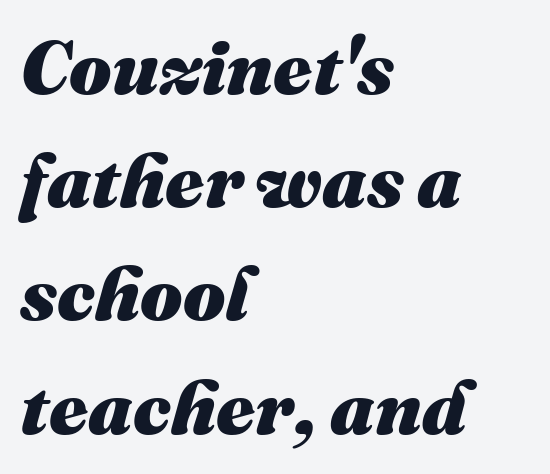
The image shows 75 px heavy type, italic (leaning right); set left-aligned, normal line spacing (1.51x), normal letter spacing, not underlined; medium stroke contrast and a medium x-height.
